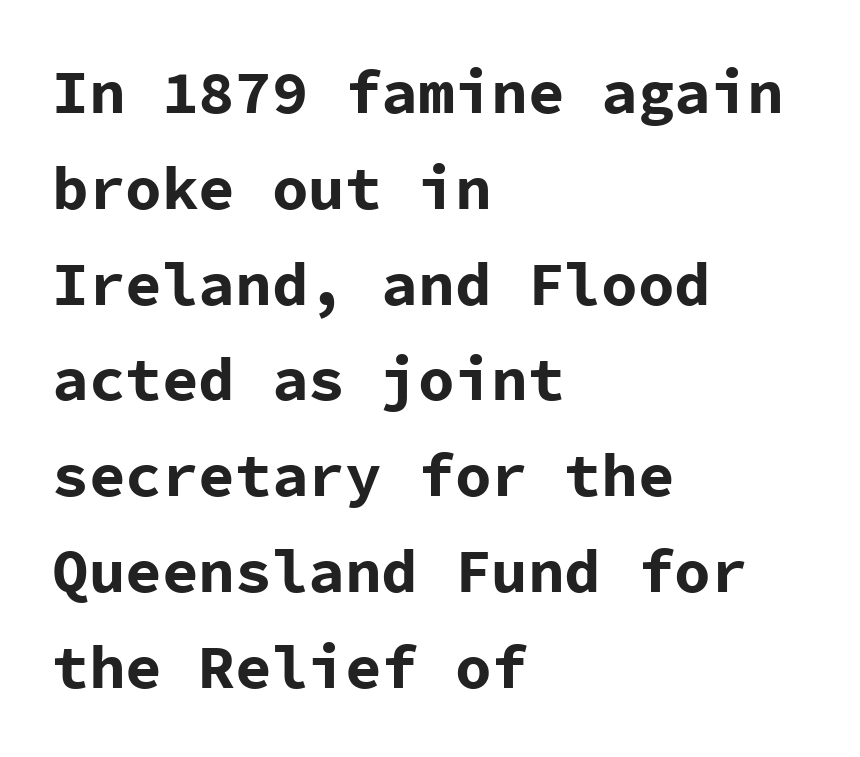
Unlike a traditional serif, this face leaves its strokes unadorned. Leading matches the norm, producing a regular column. The strip under each line holds only bare page. Think of a typewriter: that constant character pitch is what you see here. Caption: multi-line text, flush left, ragged right. Italic? Not at all — the glyphs are vertical.
